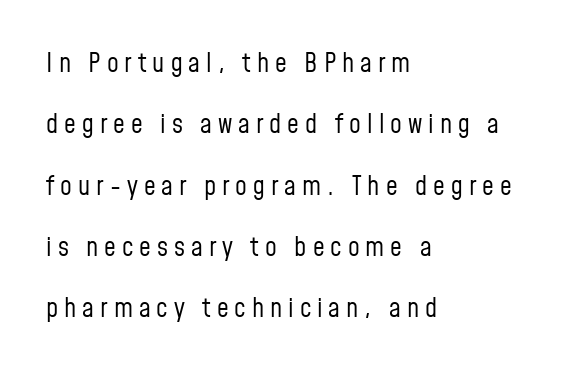
{"italic": "no", "bold": "no", "underline": "no", "align": "left", "line_spacing": "loose", "line_spacing_ratio": 2.36, "letter_spacing": "wide", "letter_spacing_em": 0.23, "glyph_px": 26}
